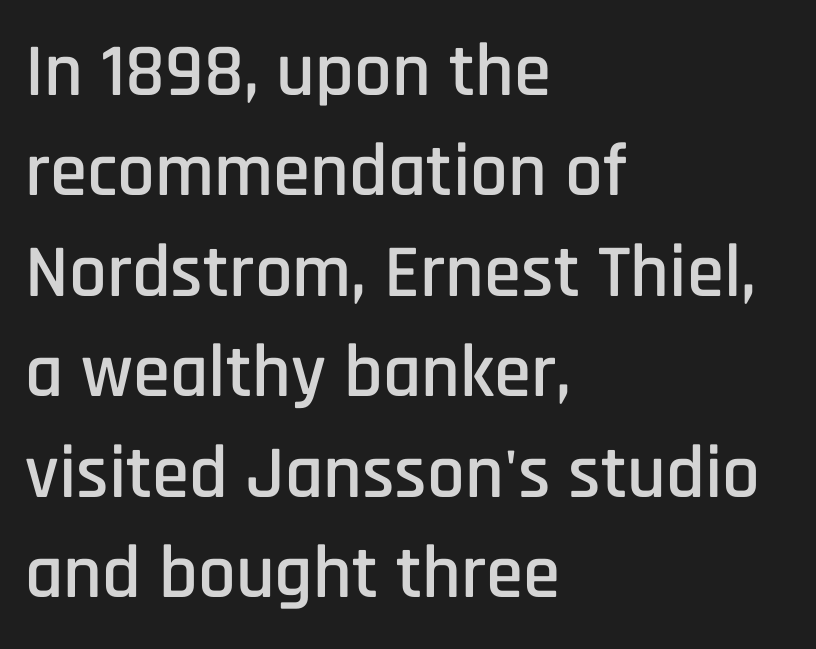
{"serif": "no", "italic": "no", "width": "condensed", "stroke_contrast": "low", "x_height": "large", "monospaced": "no", "underline": "no", "align": "left", "line_spacing": "normal", "line_spacing_ratio": 1.34, "letter_spacing": "normal", "letter_spacing_em": 0.0, "glyph_px": 75}
